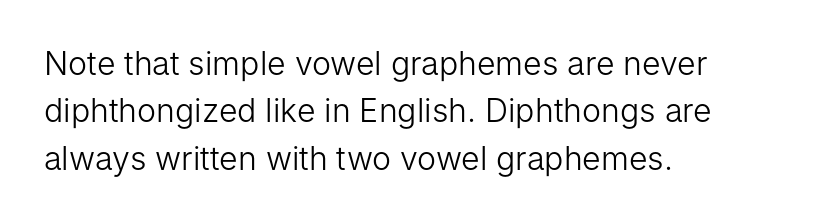
The image shows 32 px light sans-serif type, upright; set left-aligned, normal line spacing (1.48x), normal letter spacing, not underlined; low stroke contrast and a medium x-height.
